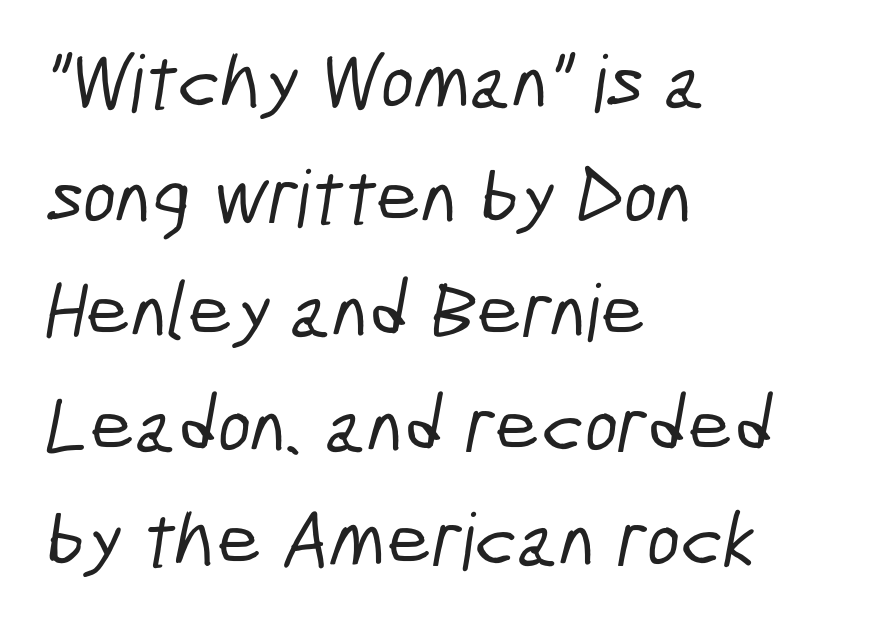
Q: Is the typeface a serif or a sans-serif typeface? A: Sans-serif.
Q: Is the text underlined? A: No.
Q: How is the paragraph aligned? A: Left-aligned.
Q: Is the spacing between letters normal or unusually wide? A: Normal.
Q: Is the spacing between lines tight, normal or loose? A: Normal.
Q: Width (condensed, normal, or wide)? A: Condensed.
Q: Stroke contrast? A: Low.
Q: x-height? A: Medium.
Q: Monospaced? A: No.
